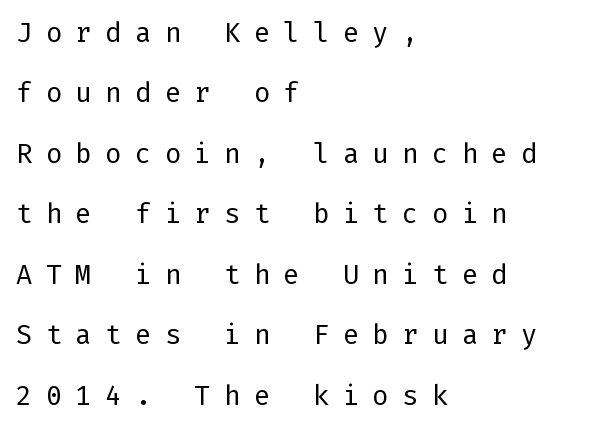
Is the type heavy? It reads as light-to-regular instead. Nobody drew a line under any word here. Upright lettering throughout. Horizontal alignment here is leftward, the default for most running prose.
